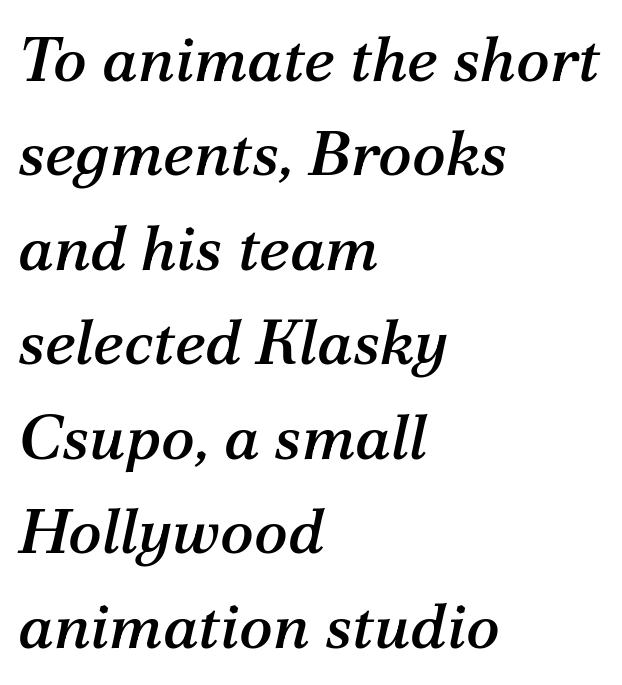
The image shows 63 px serif type, italic (leaning right); set left-aligned, normal line spacing (1.5x), normal letter spacing, not underlined; medium stroke contrast and a medium x-height.
